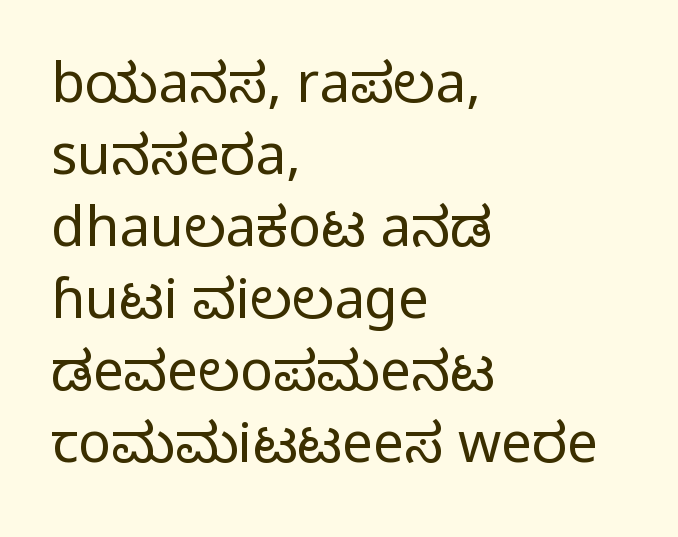
The image shows 55 px regular-weight sans-serif type, upright; set left-aligned, normal line spacing (1.31x), normal letter spacing, not underlined; low stroke contrast and a medium x-height.
